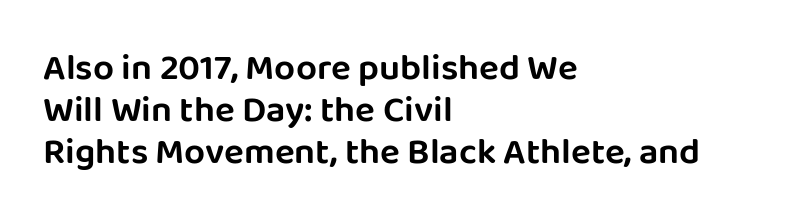
{"serif": "no", "italic": "no", "width": "normal", "stroke_contrast": "low", "x_height": "large", "monospaced": "no", "underline": "no", "align": "left", "line_spacing": "tight", "line_spacing_ratio": 1.14, "letter_spacing": "normal", "letter_spacing_em": 0.0, "glyph_px": 37}
